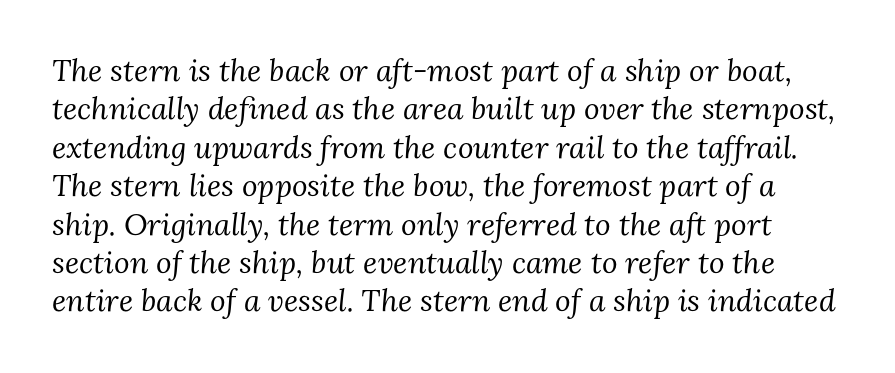
The image shows 30 px regular-weight serif type, italic (leaning right); set normal line spacing (1.28x), normal letter spacing, not underlined; medium stroke contrast and a medium x-height.
